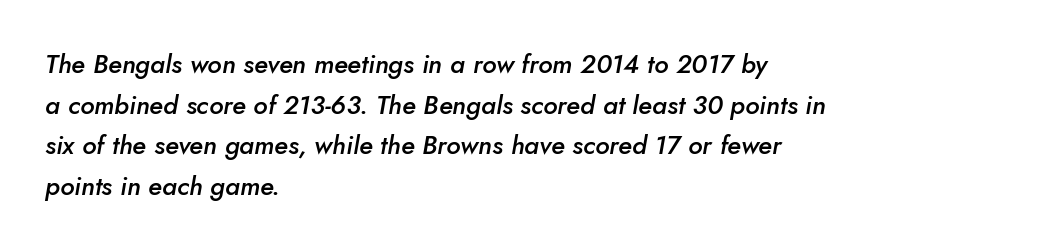
Q: Is the text bold? A: Semi-bold.
Q: Is the text italic (slanted)? A: Yes, it leans right by about 5 degrees.
Q: Is the text underlined? A: No.
Q: How is the paragraph aligned? A: Left-aligned.
Q: Is the spacing between letters normal or unusually wide? A: Normal.
Q: Is the spacing between lines tight, normal or loose? A: Normal.
